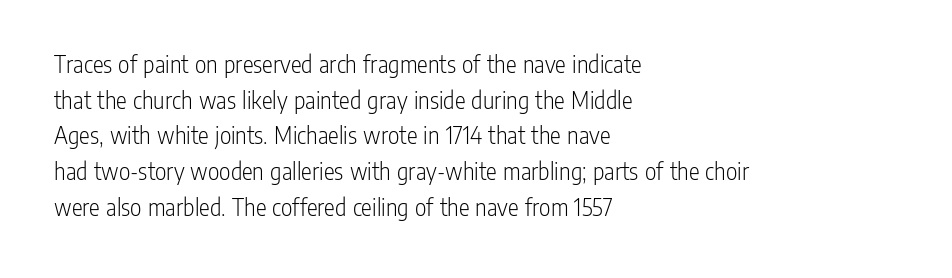
No word sits above an underline. These lines stack with their left ends in a neat column. The line-height multiplier appears to be the usual default. Ordinary non-slanted type is in use. Students, note that the glyphs here touch the page at normal intervals.
